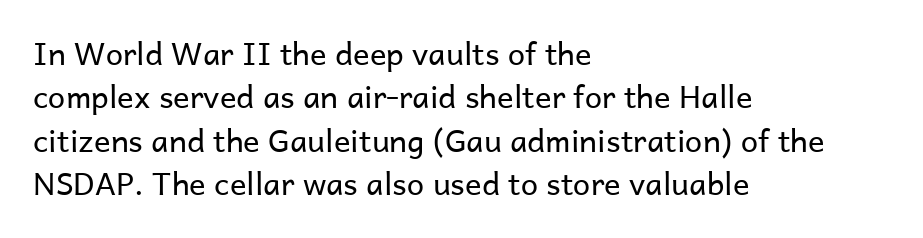
{"serif": "no", "italic": "no", "bold": "no", "weight": "regular", "width": "normal", "stroke_contrast": "low", "x_height": "medium", "monospaced": "no", "underline": "no", "align": "left", "line_spacing": "normal", "line_spacing_ratio": 1.4, "letter_spacing": "normal", "letter_spacing_em": 0.0, "glyph_px": 31}
